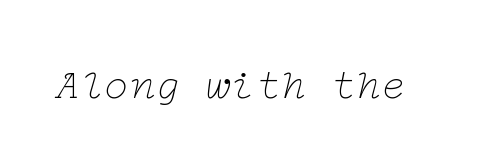
The image shows 42 px thin, wide serif type, italic (leaning right); set normal letter spacing, not underlined; low stroke contrast and a medium x-height.
